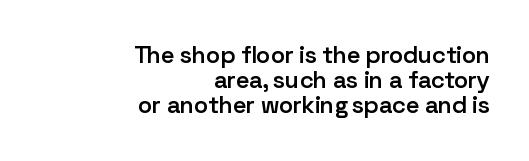
Q: Is the text bold? A: Semi-bold.
Q: Is the text italic (slanted)? A: No, it is upright.
Q: Is the text underlined? A: No.
Q: How is the paragraph aligned? A: Right-aligned.
Q: Is the spacing between letters normal or unusually wide? A: Normal.
Q: Is the spacing between lines tight, normal or loose? A: Tight.
